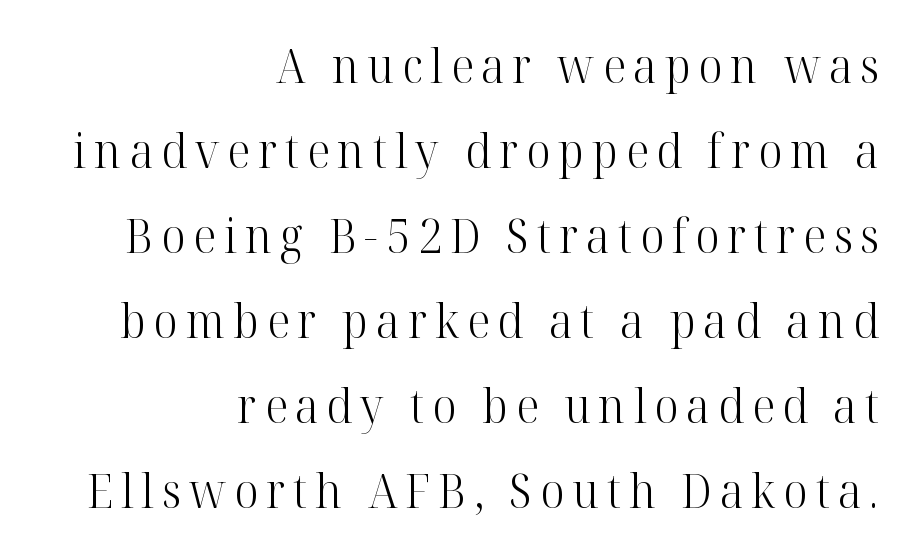
The image shows 47 px light serif type, upright; set right-aligned, line spacing 1.81x, not underlined; high stroke contrast and a medium x-height.
